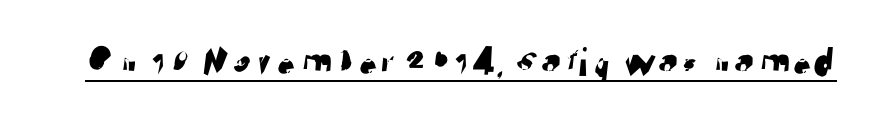
The rendered words wear a rule along their underside. This sample uses plain, unmodified letter spacing. The letters advance in unequal steps, a hallmark of proportional type. What kind of face is this? One without serifs — a sans.
